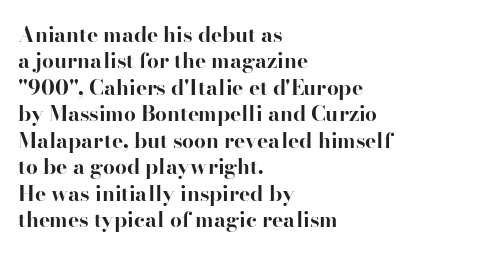
The image shows 21 px bold type, upright; set left-aligned, normal line spacing (1.26x), normal letter spacing, not underlined.
